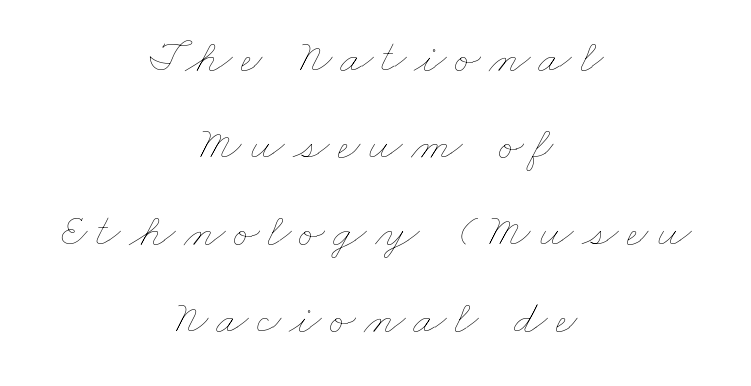
The image shows 48 px thin, wide type; set centered, line spacing 1.81x, not underlined; low stroke contrast and a small x-height.
